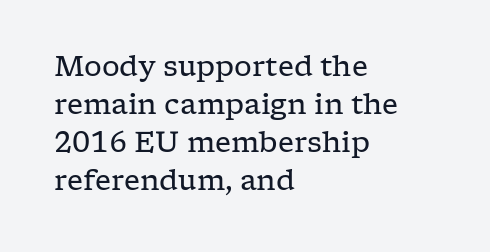
The image shows 28 px regular-weight, wide serif type, upright; set left-aligned, normal line spacing (1.36x), normal letter spacing, not underlined; low stroke contrast and a medium x-height.
